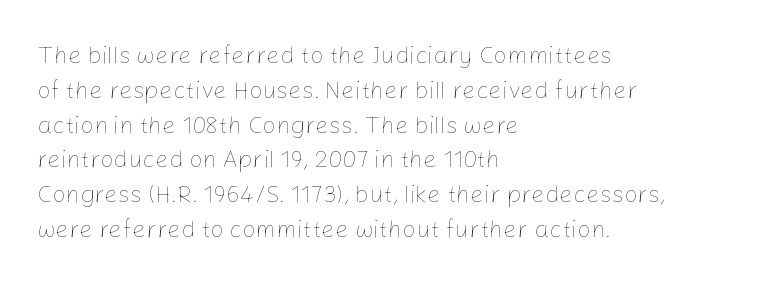
{"italic": "no", "bold": "no", "underline": "no", "align": "left", "line_spacing": "normal", "line_spacing_ratio": 1.45, "letter_spacing": "normal", "letter_spacing_em": 0.0, "glyph_px": 24}
